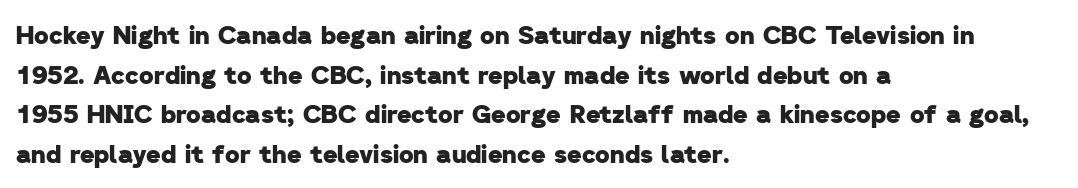
Plain, unruled lines of type. Reading down the column, the eye jumps a familiar distance to each next line. These lines keep a tight, regular rhythm from letter to letter. Weight check: bold — yes, fully.
